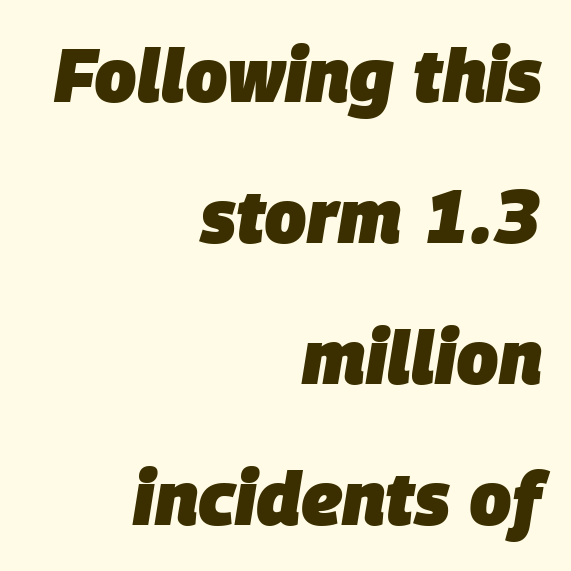
Students, note that the glyphs here touch the page at normal intervals. Line ends are locked; line starts wander. Is the type slanted? Yes — the strokes lean at a clear angle. Check the space under the baseline: it is left empty. Is this a fixed-width face? No — the glyphs have proportional, varying widths. Weight check: bold — yes, fully.
